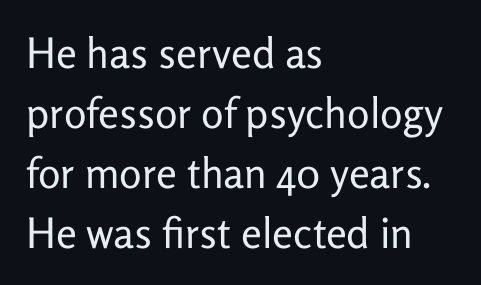
Q: Is the text bold? A: No.
Q: Is the text italic (slanted)? A: No, it is upright.
Q: Is the typeface a serif or a sans-serif typeface? A: Sans-serif.
Q: Is the text underlined? A: No.
Q: How is the paragraph aligned? A: Left-aligned.
Q: Is the spacing between letters normal or unusually wide? A: Normal.
Q: Is the spacing between lines tight, normal or loose? A: Normal.
Q: Width (condensed, normal, or wide)? A: Normal.
Q: Stroke contrast? A: Low.
Q: x-height? A: Medium.
Q: Monospaced? A: No.
